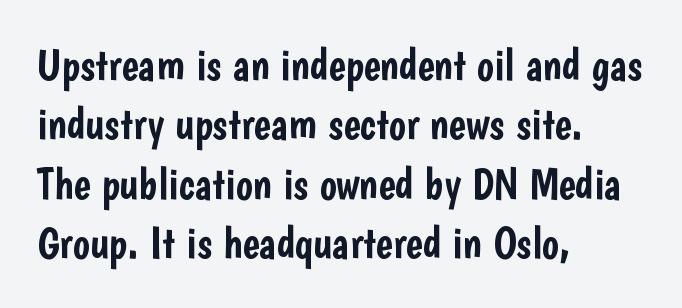
The image shows 45 px condensed sans-serif type, upright; set left-aligned, normal line spacing (1.32x), normal letter spacing, not underlined; low stroke contrast and a medium x-height.
